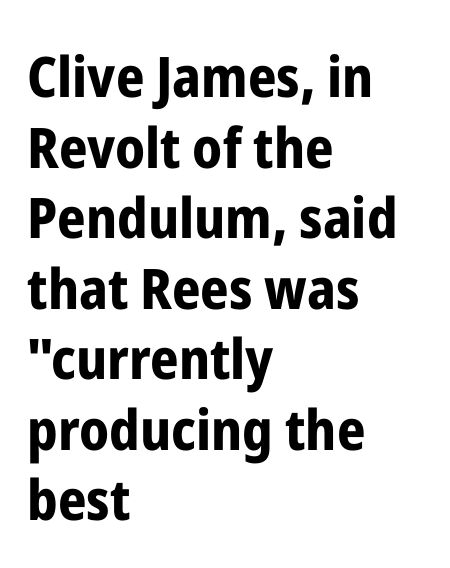
The image shows 56 px bold, condensed sans-serif type, upright; set left-aligned, normal line spacing (1.26x), normal letter spacing, not underlined; low stroke contrast and a medium x-height.
